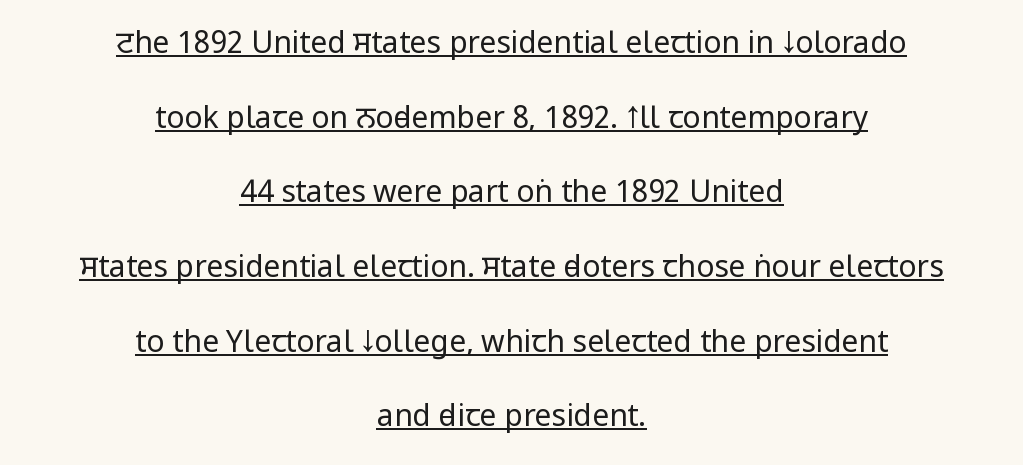
The image shows 30 px regular-weight, condensed sans-serif type, upright; set centered, loose line spacing (2.49x), normal letter spacing, underlined; low stroke contrast and a large x-height.
